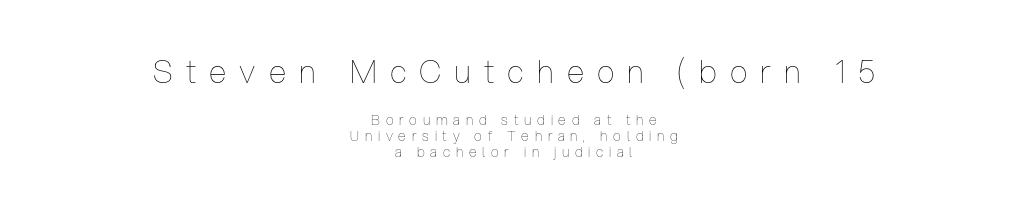
Q: Is the text bold? A: No.
Q: Is the text italic (slanted)? A: No, it is upright.
Q: Is the text underlined? A: No.
Q: How is the paragraph aligned? A: Centered.
Q: Is the spacing between letters normal or unusually wide? A: Unusually wide.
Q: Is the spacing between lines tight, normal or loose? A: Tight.
Q: Which block of text is set in a larger size, the first (top) or the second (bottom)? A: The first (top) one.
Q: Width (condensed, normal, or wide)? A: Condensed.
Q: Stroke contrast? A: Low.
Q: x-height? A: Medium.
Q: Monospaced? A: No.
